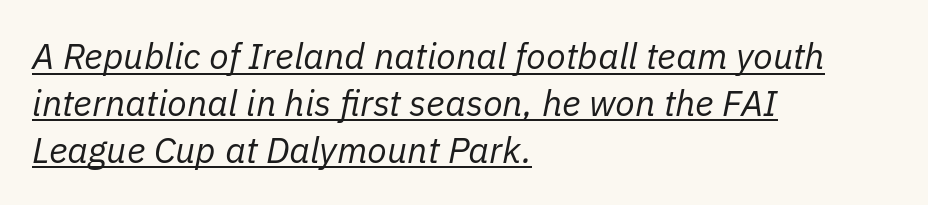
The image shows 36 px regular-weight type, italic (leaning right); set left-aligned, normal line spacing (1.3x), normal letter spacing, underlined; low stroke contrast and a medium x-height.
